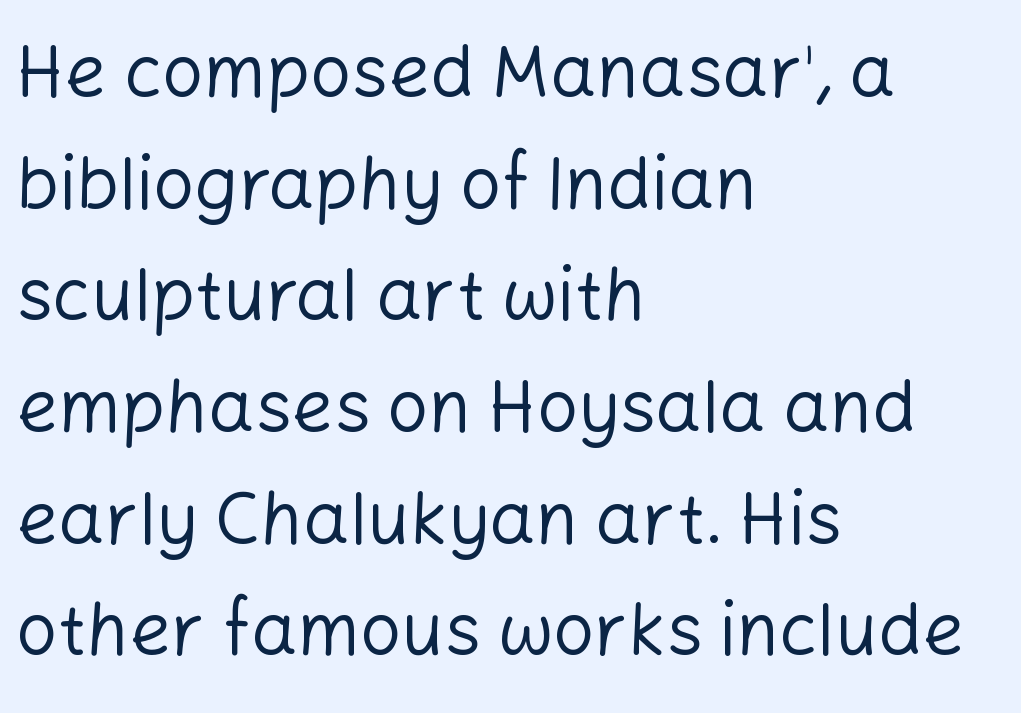
Q: Is the text bold? A: No.
Q: Is the text italic (slanted)? A: No, it is upright.
Q: Is the typeface a serif or a sans-serif typeface? A: Sans-serif.
Q: Is the text underlined? A: No.
Q: How is the paragraph aligned? A: Left-aligned.
Q: Is the spacing between letters normal or unusually wide? A: Normal.
Q: Is the spacing between lines tight, normal or loose? A: Normal.
Q: Width (condensed, normal, or wide)? A: Normal.
Q: Stroke contrast? A: Low.
Q: x-height? A: Medium.
Q: Monospaced? A: No.
